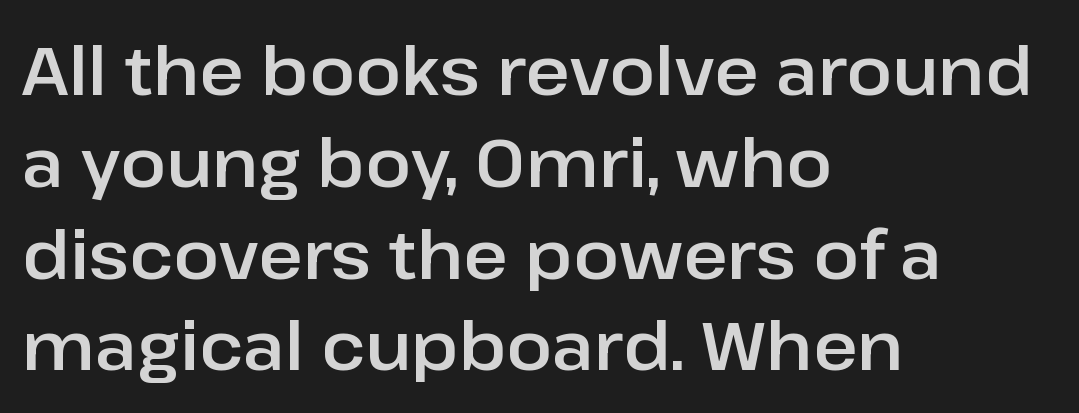
The image shows 68 px sans-serif type, upright; set left-aligned, normal line spacing (1.35x), normal letter spacing, not underlined; low stroke contrast and a medium x-height.
